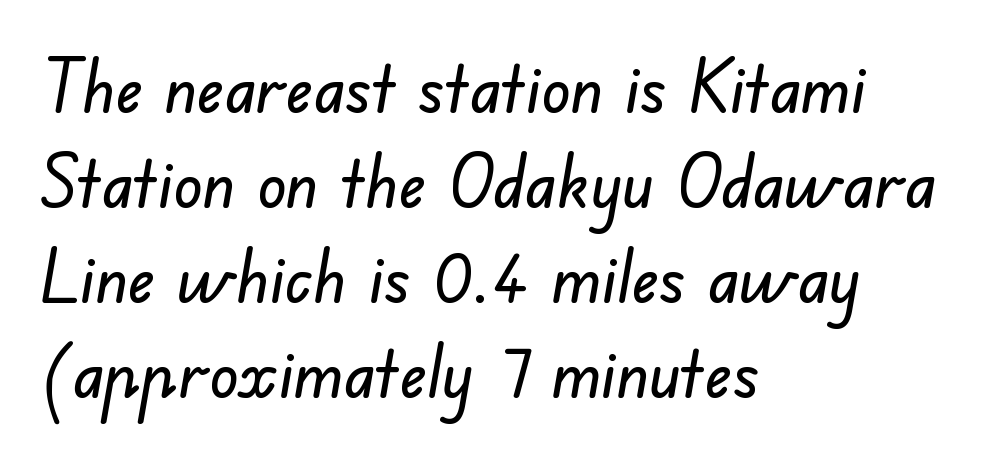
The image shows 72 px sans-serif type; set left-aligned, normal line spacing (1.32x), normal letter spacing, not underlined; low stroke contrast and a small x-height.
